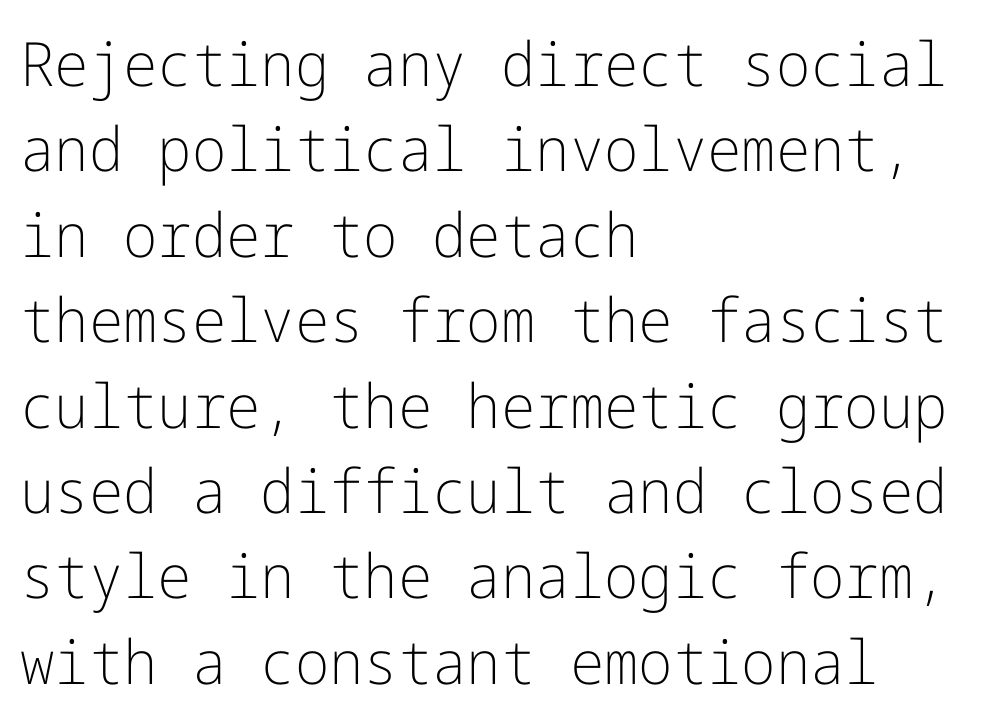
The string is rendered with underlining switched off. The font is comparable to plain body text, perhaps lighter. These lines sit exactly where default settings would place them. Line beginnings align vertically; line endings do not. A typesetter would call this zero additional tracking. If you drew a line through each stem, it would be perfectly vertical.
